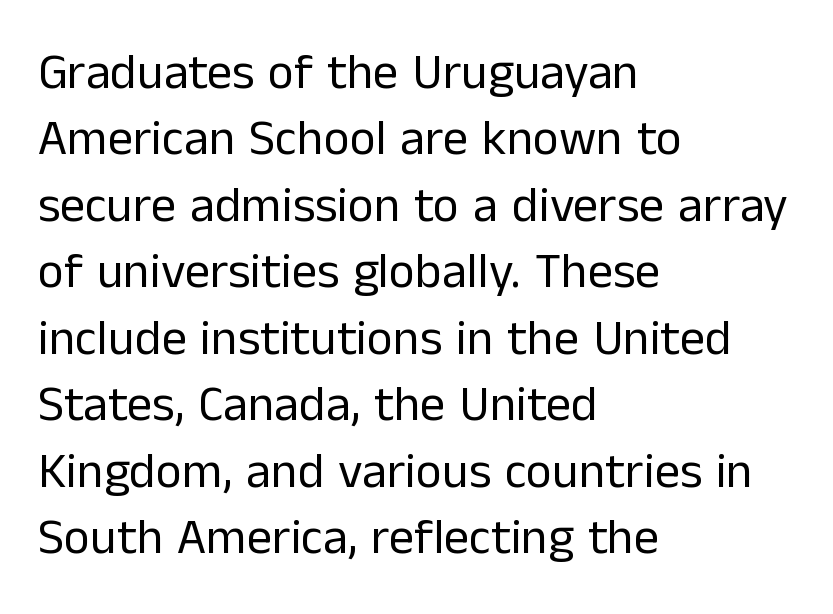
Q: Is the text bold? A: No.
Q: Is the text italic (slanted)? A: No, it is upright.
Q: Is the typeface a serif or a sans-serif typeface? A: Sans-serif.
Q: Is the text underlined? A: No.
Q: How is the paragraph aligned? A: Left-aligned.
Q: Is the spacing between letters normal or unusually wide? A: Normal.
Q: Is the spacing between lines tight, normal or loose? A: Normal.
Q: Width (condensed, normal, or wide)? A: Normal.
Q: Stroke contrast? A: Low.
Q: x-height? A: Medium.
Q: Monospaced? A: No.
